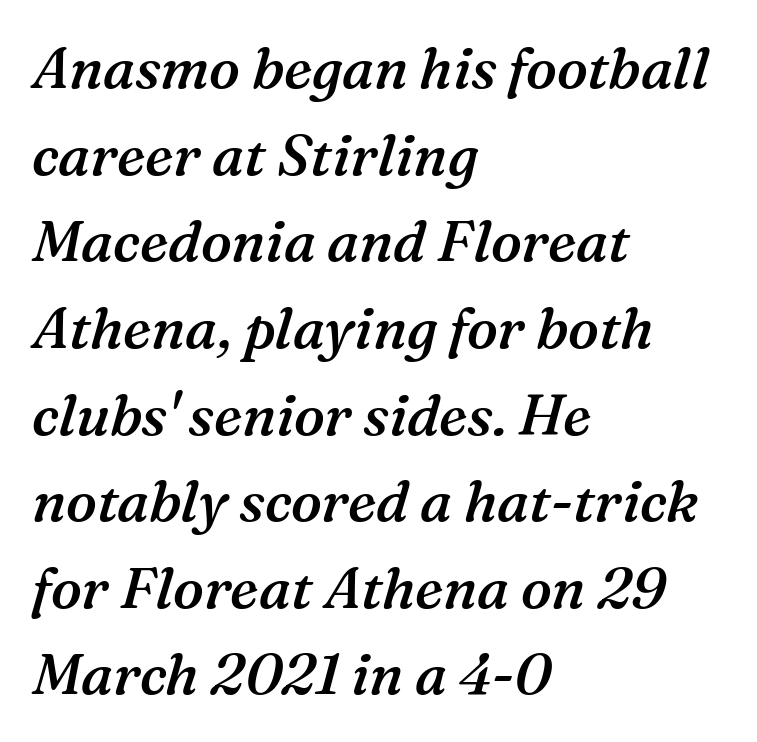
The image shows 57 px semibold serif type, italic (leaning right); set left-aligned, normal line spacing (1.52x), normal letter spacing, not underlined; medium stroke contrast and a medium x-height.
